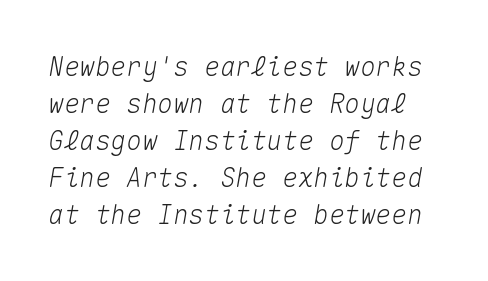
{"italic": "yes", "lean": "right", "slant_degrees": 10, "underline": "no", "line_spacing": "normal", "line_spacing_ratio": 1.42, "letter_spacing": "normal", "letter_spacing_em": 0.0, "glyph_px": 26}
